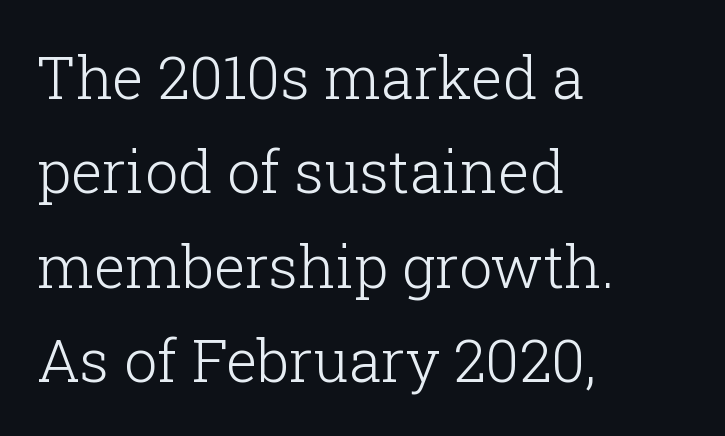
Q: Is the text bold? A: No.
Q: Is the text italic (slanted)? A: No, it is upright.
Q: Is the typeface a serif or a sans-serif typeface? A: Serif.
Q: Is the text underlined? A: No.
Q: How is the paragraph aligned? A: Left-aligned.
Q: Is the spacing between letters normal or unusually wide? A: Normal.
Q: Is the spacing between lines tight, normal or loose? A: Normal.
Q: Width (condensed, normal, or wide)? A: Normal.
Q: Stroke contrast? A: Low.
Q: x-height? A: Medium.
Q: Monospaced? A: No.
